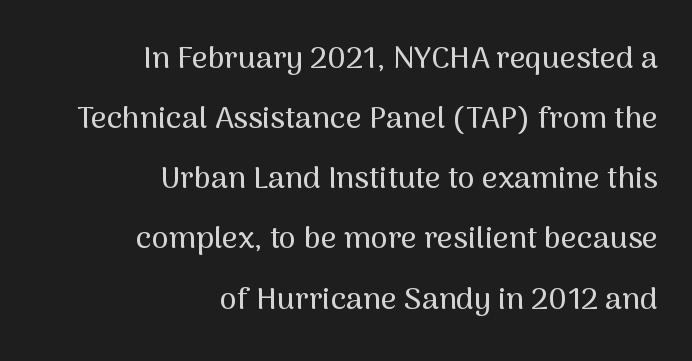
Look at the tracking — it's just the regular setting, nothing added. The passage shown is typed in a proportional face where columns would drift. This sample uses an upright cut, with every glyph sitting square on the baseline. Notice how the passage keeps a crisp vertical edge on the right only.
